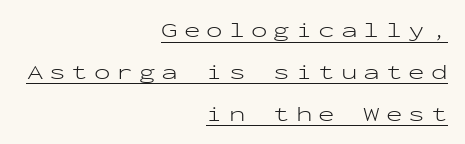
The image shows 22 px text type, upright; set right-aligned, loose line spacing (1.9x), unusually wide letter spacing (+0.27 em), underlined.
